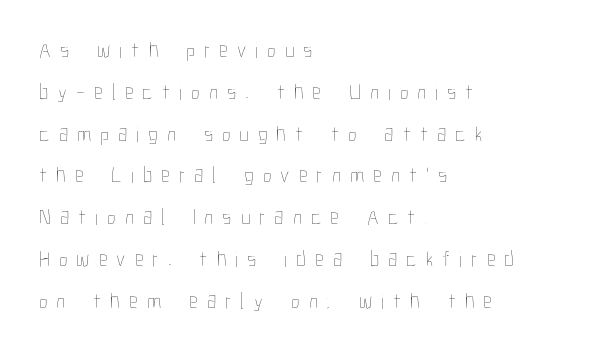
Display-style spreading of the glyphs; the letterfit is very open. The letters look calm and open, with moderate or lighter stems. A great deal of white space separates one row of letters from the next. Tall strokes in this sample are plumb rather than angled. Check under the words: just untouched page. This rendering uses left alignment, leaving the right contour irregular.
